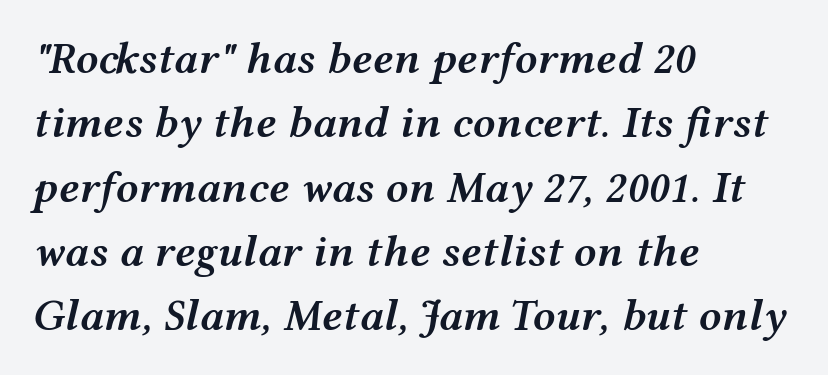
The image shows 45 px semibold, wide type, italic (leaning right); set left-aligned, normal line spacing (1.43x), normal letter spacing, not underlined; medium stroke contrast and a medium x-height.
